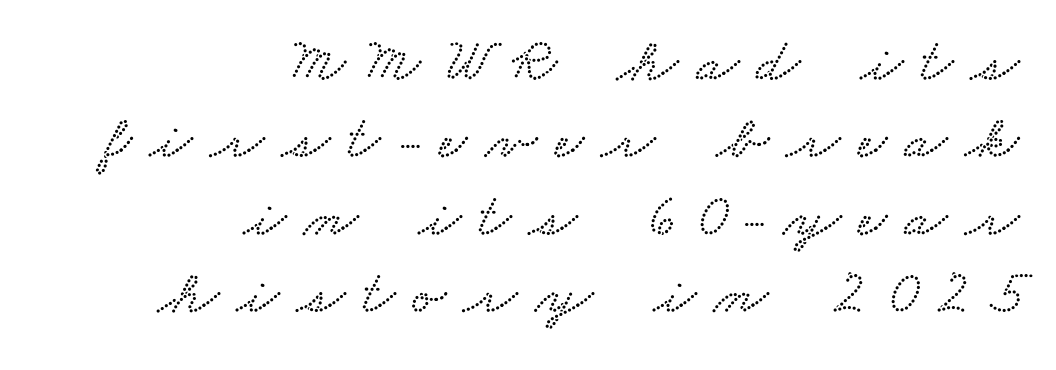
These lines stack with their right ends in a neat column. The line texture is sparse and dotted thanks to wide tracking. Each letter keeps its own natural width here, so spacing adapts to shape. Horizontal bands of white between lines are of average thickness. The space beneath each line is pristine and unruled.
